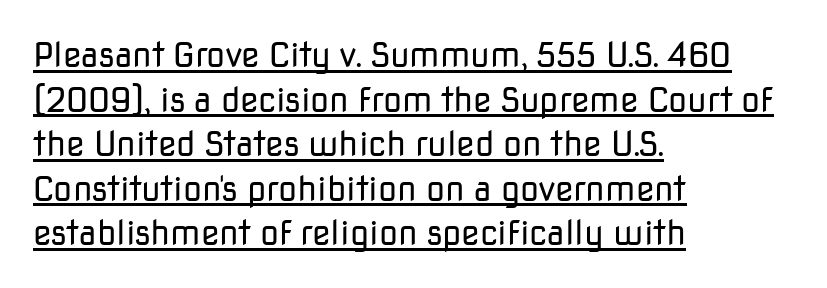
Q: Is the text bold? A: No.
Q: Is the text italic (slanted)? A: No, it is upright.
Q: Is the typeface a serif or a sans-serif typeface? A: Sans-serif.
Q: Is the text underlined? A: Yes.
Q: How is the paragraph aligned? A: Left-aligned.
Q: Is the spacing between letters normal or unusually wide? A: Normal.
Q: Is the spacing between lines tight, normal or loose? A: Normal.
Q: Width (condensed, normal, or wide)? A: Normal.
Q: Stroke contrast? A: Low.
Q: x-height? A: Medium.
Q: Monospaced? A: No.
